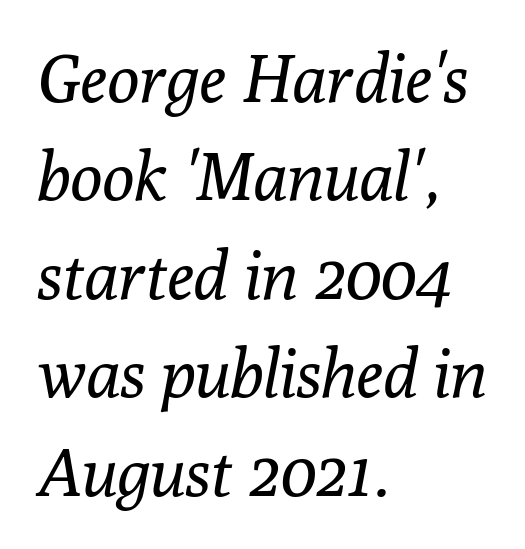
Q: Is the text bold? A: No.
Q: Is the text italic (slanted)? A: Yes, it leans right by about 10 degrees.
Q: Is the typeface a serif or a sans-serif typeface? A: Serif.
Q: Is the text underlined? A: No.
Q: How is the paragraph aligned? A: Left-aligned.
Q: Is the spacing between letters normal or unusually wide? A: Normal.
Q: Is the spacing between lines tight, normal or loose? A: Normal.
Q: Width (condensed, normal, or wide)? A: Normal.
Q: Stroke contrast? A: Low.
Q: x-height? A: Medium.
Q: Monospaced? A: No.
